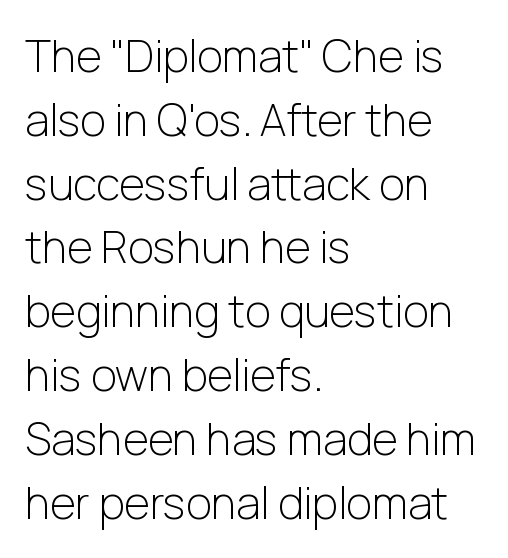
Descenders are the only things crossing below the line. This sample uses plain, unmodified letter spacing. Spacing verdict: proportional, widths tailored to each character. A typesetter would mark this as roman, not italic. In CSS terms this would be text-align: left.
